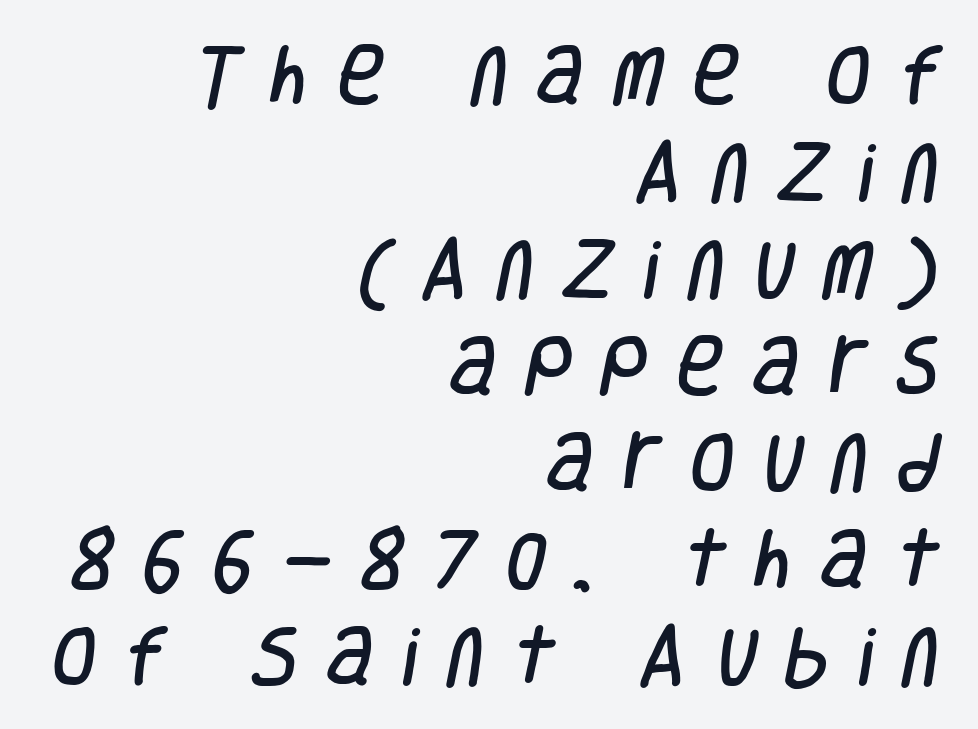
{"serif": "no", "width": "condensed", "stroke_contrast": "low", "x_height": "large", "monospaced": "no", "underline": "no", "align": "right", "line_spacing": "normal", "line_spacing_ratio": 1.49, "letter_spacing": "wide", "letter_spacing_em": 0.44, "glyph_px": 65}
